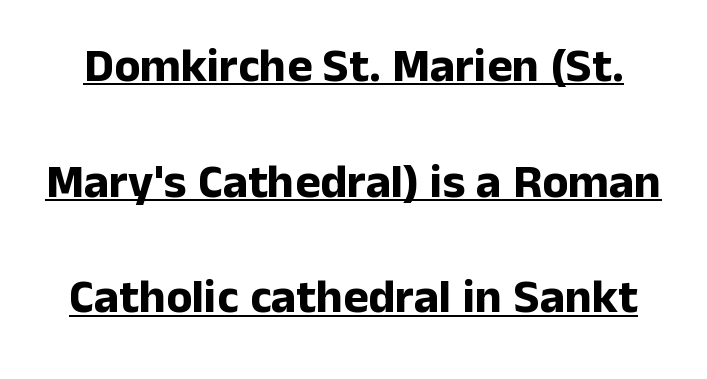
Somebody hit Ctrl+U on this one — the words are underlined. Do the characters align in a grid? No, the font is proportional. In terms of posture, this sample is upright. Each new line begins a long way beneath the previous one.
